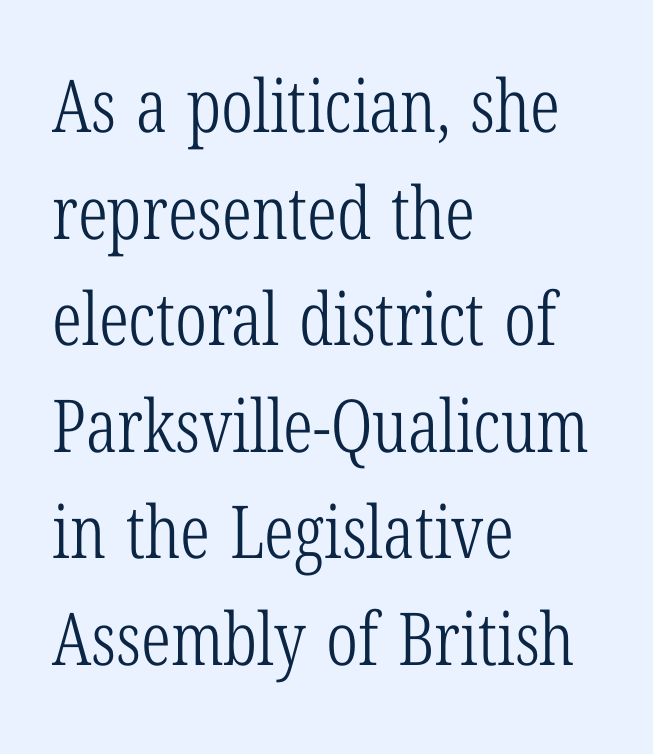
Q: Is the text bold? A: No.
Q: Is the text italic (slanted)? A: No, it is upright.
Q: Is the typeface a serif or a sans-serif typeface? A: Serif.
Q: Is the text underlined? A: No.
Q: How is the paragraph aligned? A: Left-aligned.
Q: Is the spacing between letters normal or unusually wide? A: Normal.
Q: Is the spacing between lines tight, normal or loose? A: Normal.
Q: Width (condensed, normal, or wide)? A: Condensed.
Q: Stroke contrast? A: Low.
Q: x-height? A: Medium.
Q: Monospaced? A: No.
